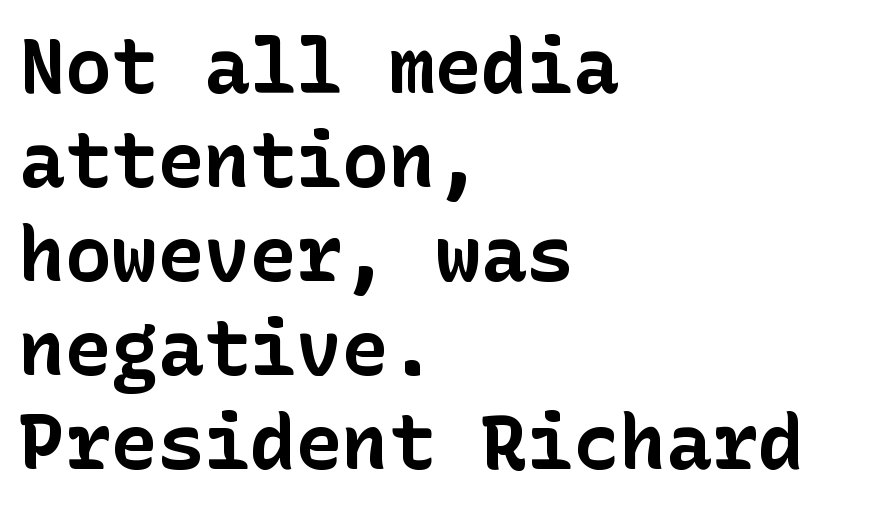
{"serif": "no", "italic": "no", "bold": "yes", "weight": "bold", "width": "normal", "stroke_contrast": "low", "x_height": "medium", "underline": "no", "align": "left", "line_spacing_ratio": 1.22, "letter_spacing": "normal", "letter_spacing_em": 0.0, "glyph_px": 77}
